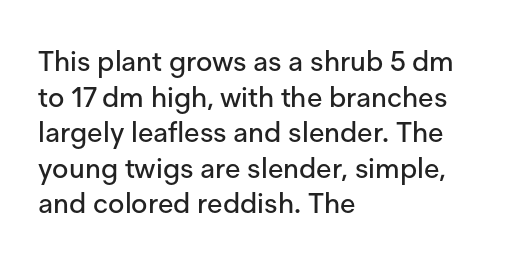
Q: Is the text italic (slanted)? A: No, it is upright.
Q: Is the typeface a serif or a sans-serif typeface? A: Sans-serif.
Q: Is the text underlined? A: No.
Q: How is the paragraph aligned? A: Left-aligned.
Q: Is the spacing between letters normal or unusually wide? A: Normal.
Q: Is the spacing between lines tight, normal or loose? A: Normal.
Q: Width (condensed, normal, or wide)? A: Normal.
Q: Stroke contrast? A: Low.
Q: x-height? A: Medium.
Q: Monospaced? A: No.
